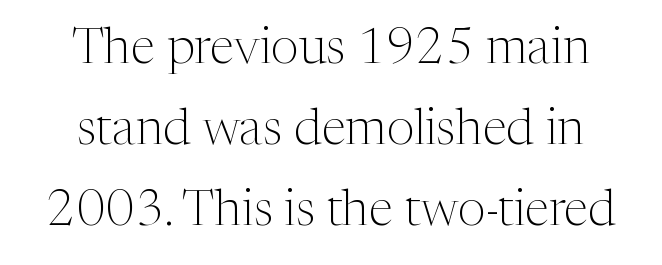
The image shows 50 px light serif type, upright; set normal line spacing (1.62x), normal letter spacing, not underlined; medium stroke contrast and a medium x-height.
